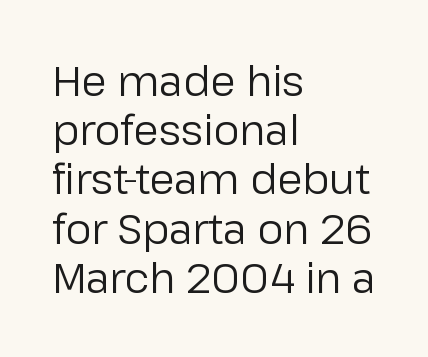
The image shows 41 px regular-weight sans-serif type, upright; set left-aligned, line spacing 1.2x, normal letter spacing, not underlined; low stroke contrast and a medium x-height.
